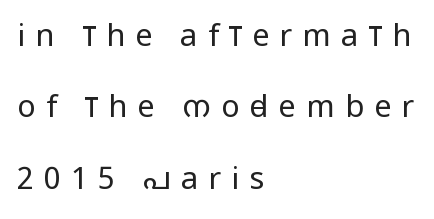
Q: Is the text bold? A: No.
Q: Is the text italic (slanted)? A: No, it is upright.
Q: Is the typeface a serif or a sans-serif typeface? A: Sans-serif.
Q: Is the text underlined? A: No.
Q: How is the paragraph aligned? A: Left-aligned.
Q: Is the spacing between letters normal or unusually wide? A: Unusually wide.
Q: Is the spacing between lines tight, normal or loose? A: Loose.
Q: Width (condensed, normal, or wide)? A: Condensed.
Q: Stroke contrast? A: Low.
Q: x-height? A: Large.
Q: Monospaced? A: No.
